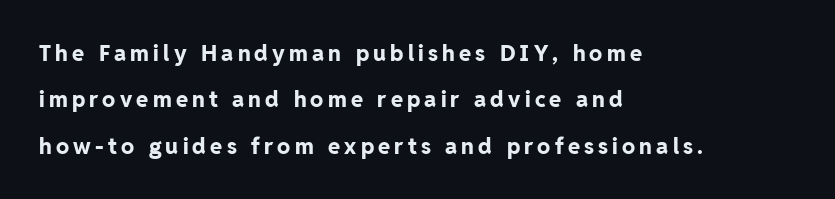
{"italic": "no", "bold": "yes", "underline": "no", "align": "left", "line_spacing": "loose", "line_spacing_ratio": 2.11, "glyph_px": 22}
